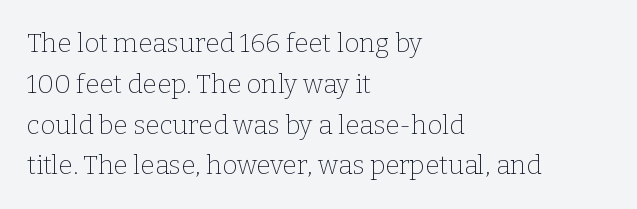
The image shows 26 px text type, upright; set left-aligned, normal line spacing (1.57x), normal letter spacing, not underlined.
